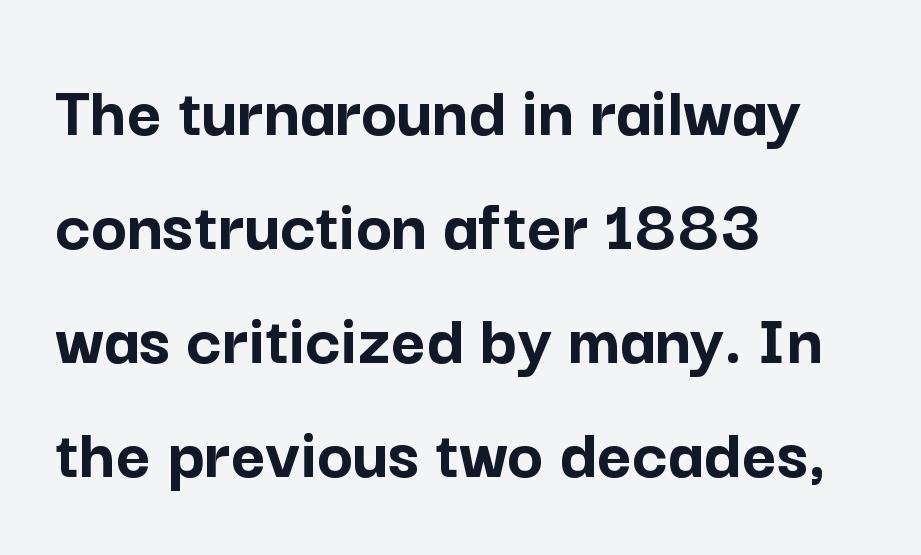
The image shows 75 px semibold sans-serif type, upright; set left-aligned, normal line spacing (1.52x), normal letter spacing, not underlined; low stroke contrast and a medium x-height.
